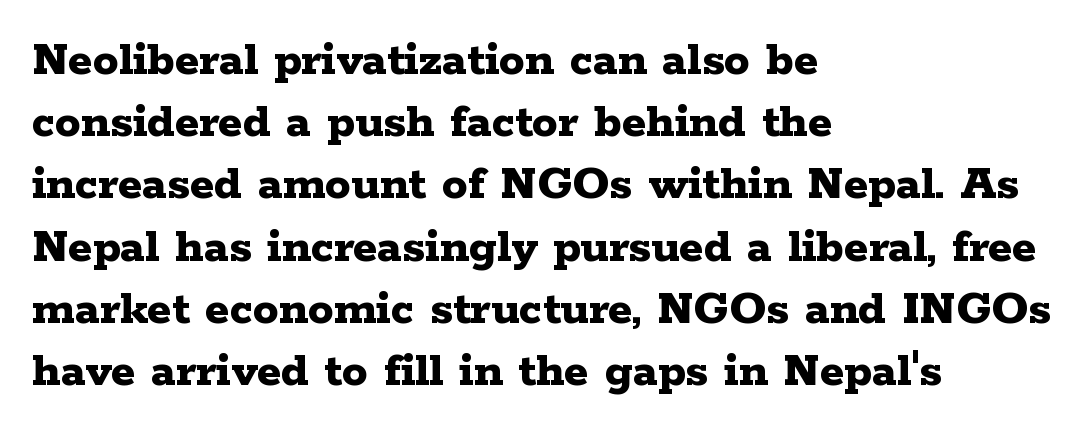
Q: Is the text bold? A: Yes.
Q: Is the text italic (slanted)? A: No, it is upright.
Q: Is the typeface a serif or a sans-serif typeface? A: Serif.
Q: Is the text underlined? A: No.
Q: How is the paragraph aligned? A: Left-aligned.
Q: Is the spacing between letters normal or unusually wide? A: Normal.
Q: Width (condensed, normal, or wide)? A: Wide.
Q: Stroke contrast? A: Low.
Q: x-height? A: Medium.
Q: Monospaced? A: No.
